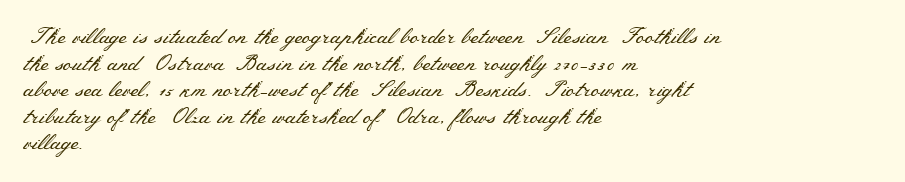
{"bold": "no", "underline": "no", "align": "left", "line_spacing_ratio": 1.21, "letter_spacing": "normal", "letter_spacing_em": 0.0, "glyph_px": 22}
